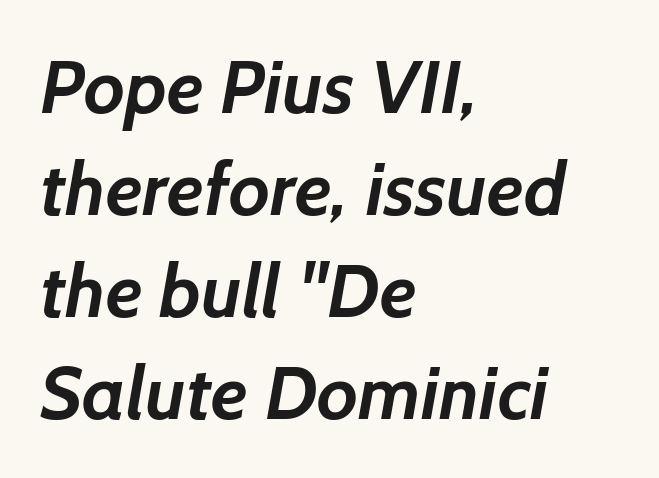
{"serif": "no", "bold": "yes", "weight": "semibold", "width": "normal", "stroke_contrast": "low", "x_height": "medium", "monospaced": "no", "underline": "no", "align": "left", "line_spacing": "normal", "line_spacing_ratio": 1.36, "letter_spacing": "normal", "letter_spacing_em": 0.0, "glyph_px": 75}
